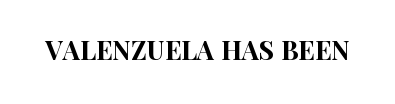
{"italic": "no", "underline": "no", "letter_spacing": "normal", "letter_spacing_em": 0.0, "glyph_px": 26}
